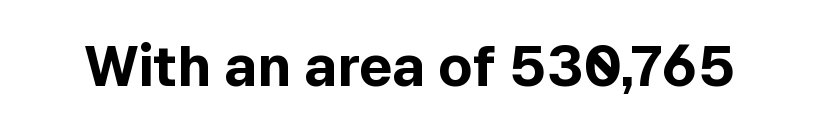
The image shows 56 px bold sans-serif type, upright; set normal letter spacing, not underlined; a medium x-height.
